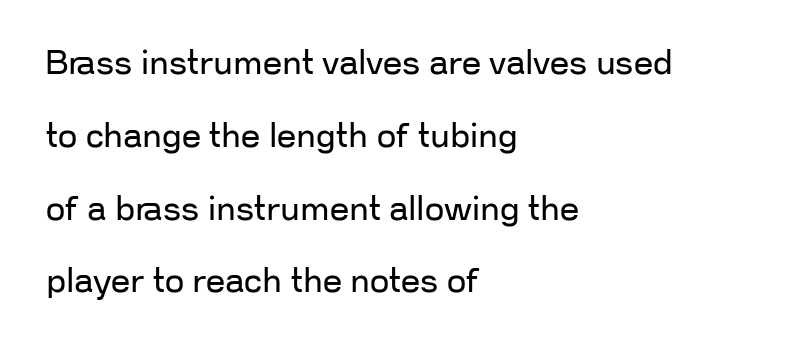
{"serif": "no", "italic": "no", "bold": "no", "weight": "regular", "width": "normal", "stroke_contrast": "low", "x_height": "medium", "monospaced": "no", "underline": "no", "align": "left", "line_spacing": "loose", "line_spacing_ratio": 2.14, "letter_spacing": "normal", "letter_spacing_em": 0.0, "glyph_px": 34}
